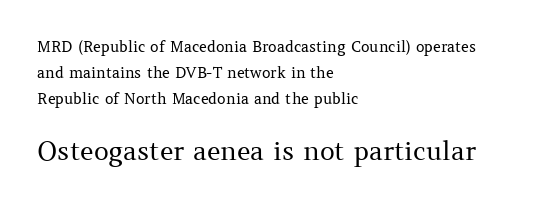
Q: Is the text bold? A: No.
Q: Is the text italic (slanted)? A: No, it is upright.
Q: Is the text underlined? A: No.
Q: How is the paragraph aligned? A: Left-aligned.
Q: Is the spacing between letters normal or unusually wide? A: Normal.
Q: Which block of text is set in a larger size, the first (top) or the second (bottom)? A: The second (bottom) one.
